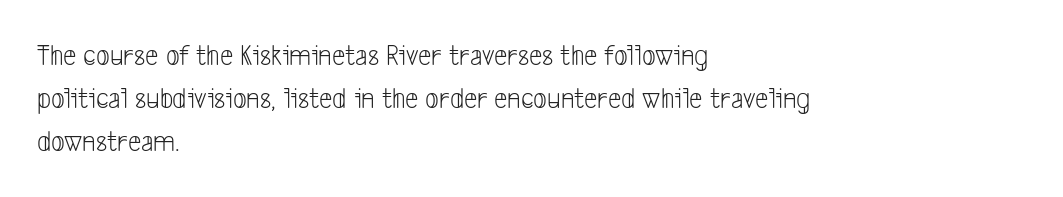
Q: Is the text bold? A: No.
Q: Is the typeface a serif or a sans-serif typeface? A: Sans-serif.
Q: Is the text underlined? A: No.
Q: How is the paragraph aligned? A: Left-aligned.
Q: Is the spacing between letters normal or unusually wide? A: Normal.
Q: Is the spacing between lines tight, normal or loose? A: Normal.
Q: Width (condensed, normal, or wide)? A: Condensed.
Q: Stroke contrast? A: Low.
Q: x-height? A: Medium.
Q: Monospaced? A: No.
